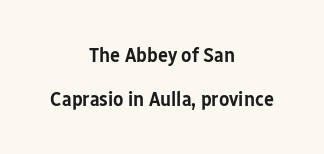
The image shows 21 px text type, upright; set centered, loose line spacing (2.09x), normal letter spacing, not underlined.
